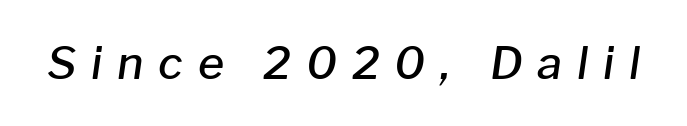
{"italic": "yes", "lean": "right", "slant_degrees": 8, "bold": "semi", "weight": "semibold", "width": "normal", "stroke_contrast": "low", "x_height": "medium", "monospaced": "no", "underline": "no", "letter_spacing": "wide", "letter_spacing_em": 0.33, "glyph_px": 45}
